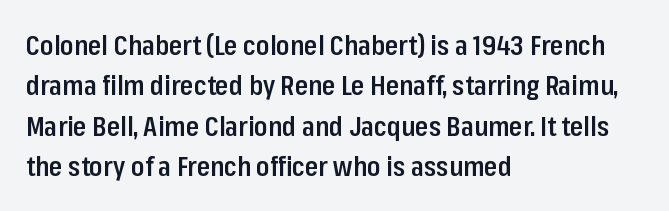
Glyph-to-glyph distance matches everyday printed text. Beneath every word, the page is bare. What's the leading like? Ordinary, nothing unusual. Typographic density is moderately raised because the face is semibold. Vertical strokes here are truly vertical.
